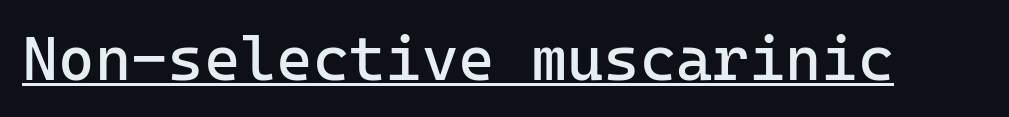
The image shows 62 px regular-weight sans-serif type, upright, monospaced; set normal letter spacing, underlined; low stroke contrast and a medium x-height.
